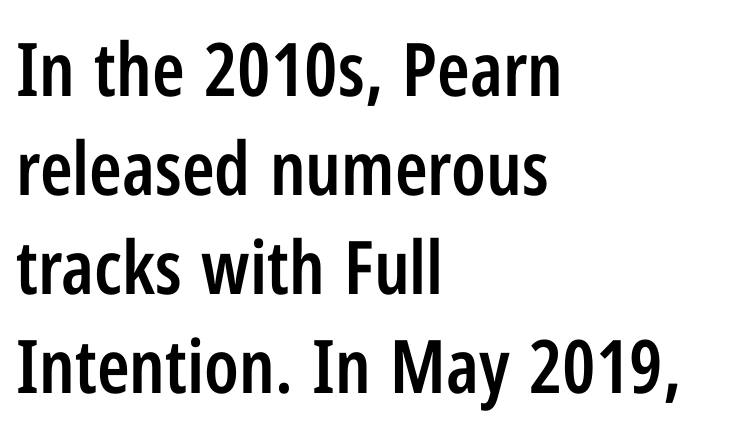
Spacing verdict: proportional, widths tailored to each character. Reading down the block, your eye returns to a fixed left position each line. Bare-footed words on every line. You can tell it's not italic because the verticals are truly vertical. Typographically, this falls in the sans-serif category. The line texture is even and compact thanks to regular tracking.
